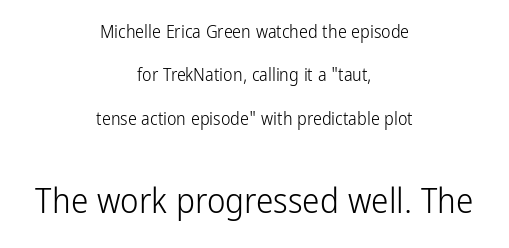
{"serif": "no", "italic": "no", "bold": "no", "weight": "light", "width": "condensed", "stroke_contrast": "low", "x_height": "medium", "monospaced": "no", "underline": "no", "align": "center", "line_spacing": "loose", "line_spacing_ratio": 2.41, "letter_spacing": "normal", "letter_spacing_em": 0.0, "larger_block": "second", "size_ratio": 1.94, "glyph_px": 35}
